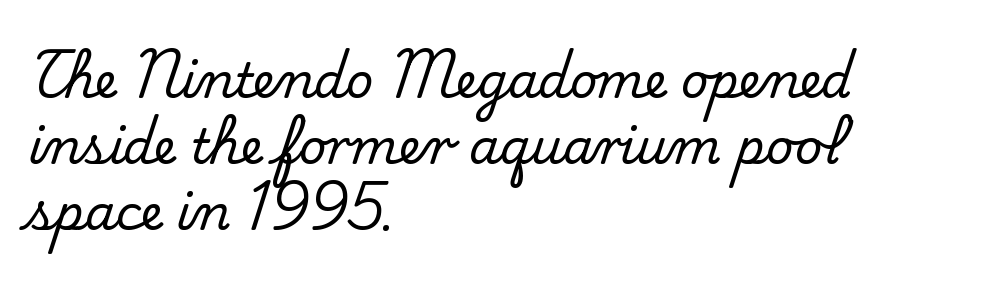
{"serif": "yes", "width": "normal", "stroke_contrast": "medium", "x_height": "small", "monospaced": "no", "underline": "no", "align": "left", "line_spacing": "normal", "line_spacing_ratio": 1.38, "letter_spacing": "normal", "letter_spacing_em": 0.0, "glyph_px": 48}
